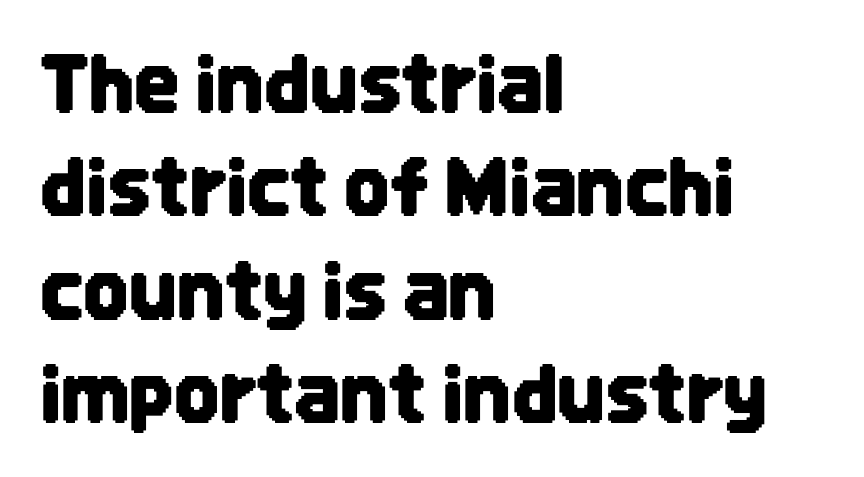
The zone under the glyphs is completely vacant. Notice how the stems are strictly vertical — no italics here. The lines are quadded left. Do the characters align in a grid? No, the font is proportional. Leading: standard.
